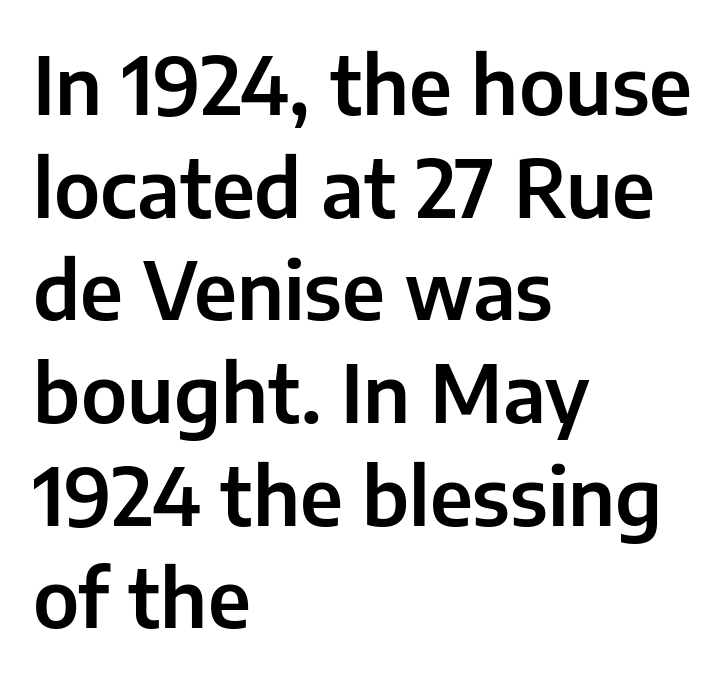
The image shows 79 px sans-serif type, upright; set left-aligned, normal line spacing (1.3x), normal letter spacing, not underlined; low stroke contrast and a medium x-height.
